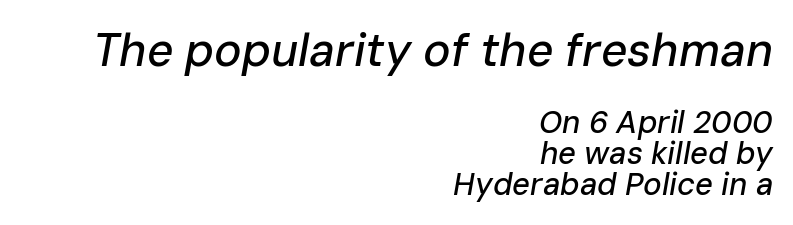
The image shows 46 px text type, italic (leaning right); set right-aligned, tight line spacing (0.99x), normal letter spacing, not underlined; the first (top) block is 1.48x larger; low stroke contrast and a medium x-height.
